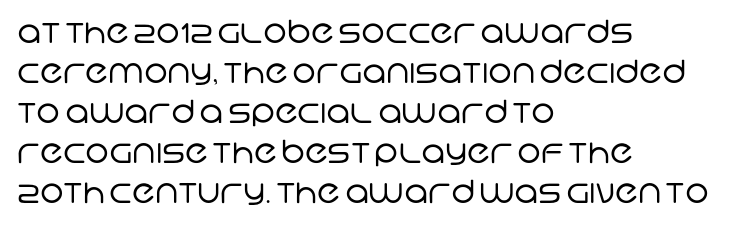
The image shows 32 px regular-weight sans-serif type; set left-aligned, normal line spacing (1.25x), normal letter spacing, not underlined; low stroke contrast and a large x-height.
